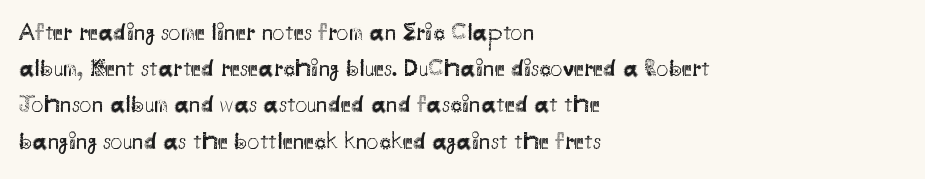
The image shows 24 px text type, upright; set left-aligned, normal line spacing (1.51x), normal letter spacing, not underlined.
